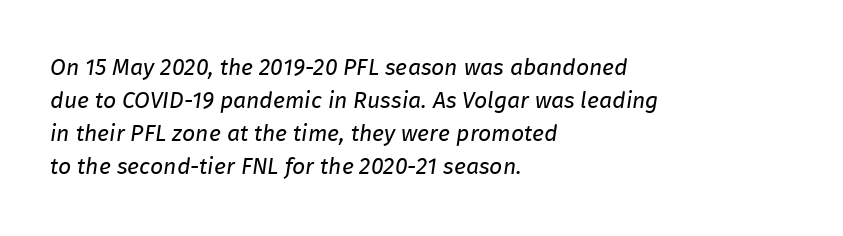
Q: Is the text bold? A: No.
Q: Is the text italic (slanted)? A: Yes, it leans right by about 8 degrees.
Q: Is the text underlined? A: No.
Q: How is the paragraph aligned? A: Left-aligned.
Q: Is the spacing between letters normal or unusually wide? A: Normal.
Q: Is the spacing between lines tight, normal or loose? A: Normal.
